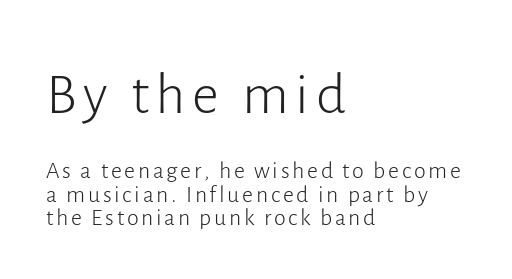
{"serif": "no", "italic": "no", "bold": "no", "weight": "light", "width": "normal", "stroke_contrast": "low", "x_height": "medium", "monospaced": "no", "underline": "no", "align": "left", "line_spacing": "tight", "line_spacing_ratio": 0.97, "larger_block": "first", "size_ratio": 2.46, "glyph_px": 59}
